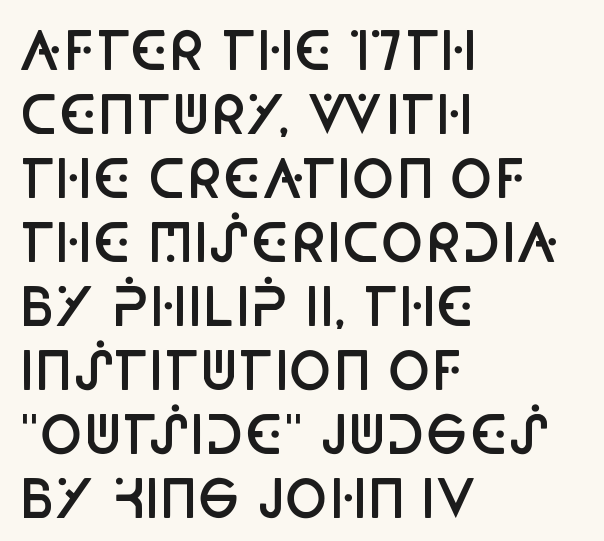
Q: Is the text bold? A: Semi-bold.
Q: Is the text italic (slanted)? A: No, it is upright.
Q: Is the typeface a serif or a sans-serif typeface? A: Sans-serif.
Q: Is the text underlined? A: No.
Q: How is the paragraph aligned? A: Left-aligned.
Q: Is the spacing between letters normal or unusually wide? A: Normal.
Q: Width (condensed, normal, or wide)? A: Condensed.
Q: Stroke contrast? A: Low.
Q: x-height? A: Large.
Q: Monospaced? A: No.
